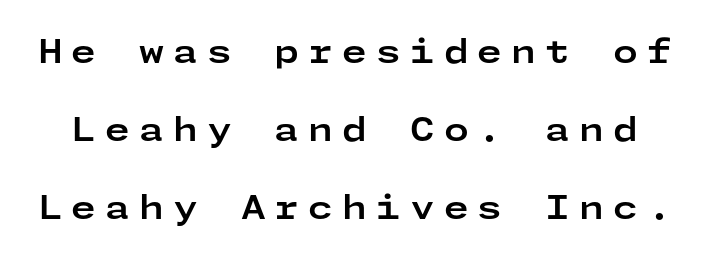
Glance below the letters and you will spot only blank space. Characters follow at a spacing far wider than the type designer built in. The lettering stays uniformly vertical, giving the passage a roman look. Typographic density is high because the face is bold.
